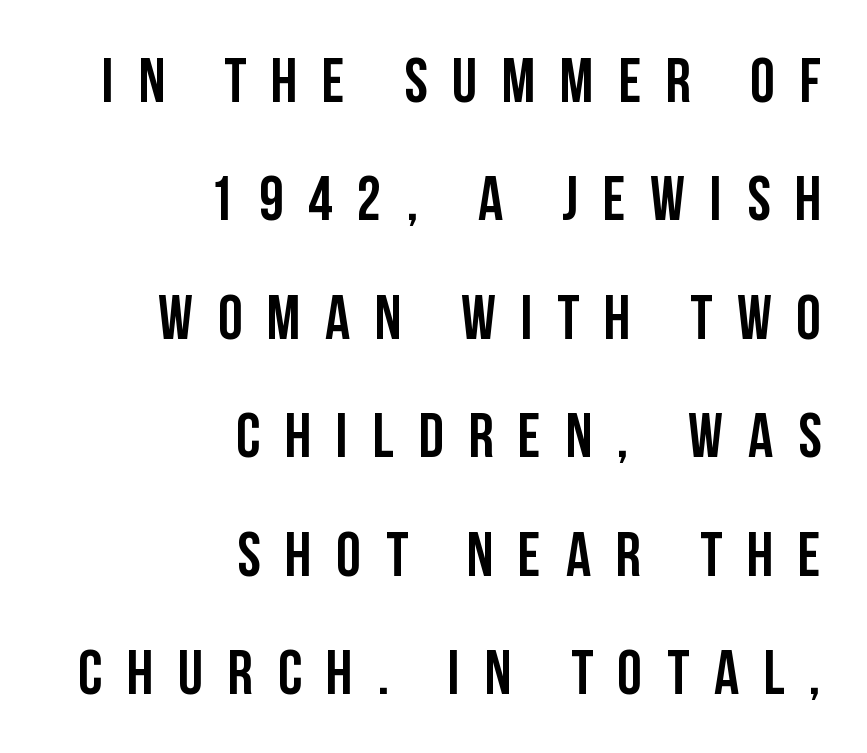
The image shows 62 px condensed sans-serif type, upright; set right-aligned, loose line spacing (1.91x), unusually wide letter spacing (+0.4 em), not underlined; low stroke contrast and a large x-height.
